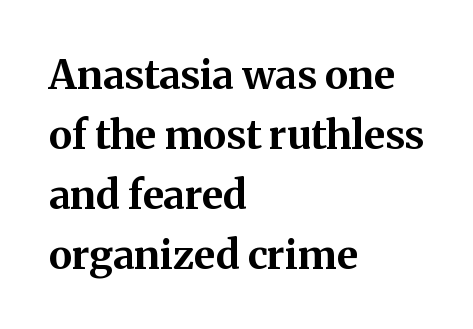
{"serif": "yes", "italic": "no", "bold": "yes", "weight": "bold", "width": "normal", "stroke_contrast": "medium", "x_height": "medium", "monospaced": "no", "underline": "no", "align": "left", "line_spacing": "normal", "line_spacing_ratio": 1.5, "letter_spacing": "normal", "letter_spacing_em": 0.0, "glyph_px": 40}
